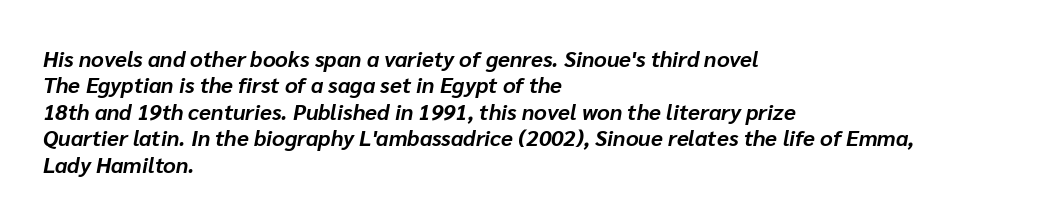
The image shows 22 px bold type, italic (leaning right); set left-aligned, line spacing 1.2x, normal letter spacing, not underlined.
